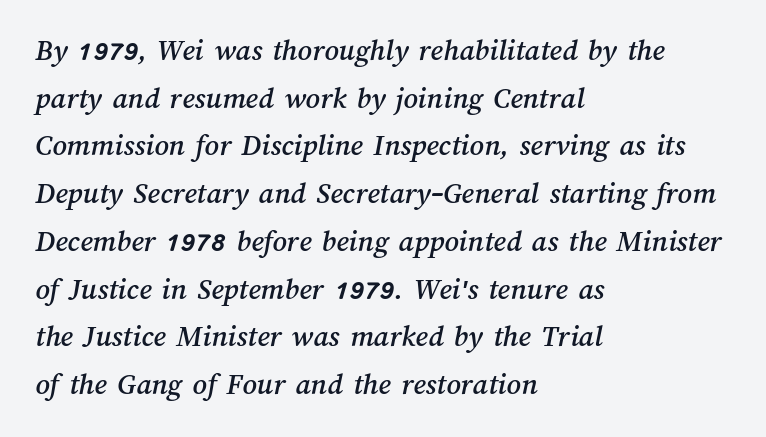
The image shows 31 px text type; set left-aligned, normal line spacing (1.54x), normal letter spacing, not underlined; medium stroke contrast and a medium x-height.
